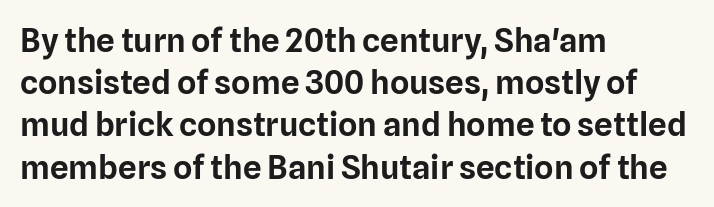
The image shows 33 px sans-serif type, upright; set left-aligned, normal line spacing (1.28x), normal letter spacing, not underlined; low stroke contrast and a medium x-height.
